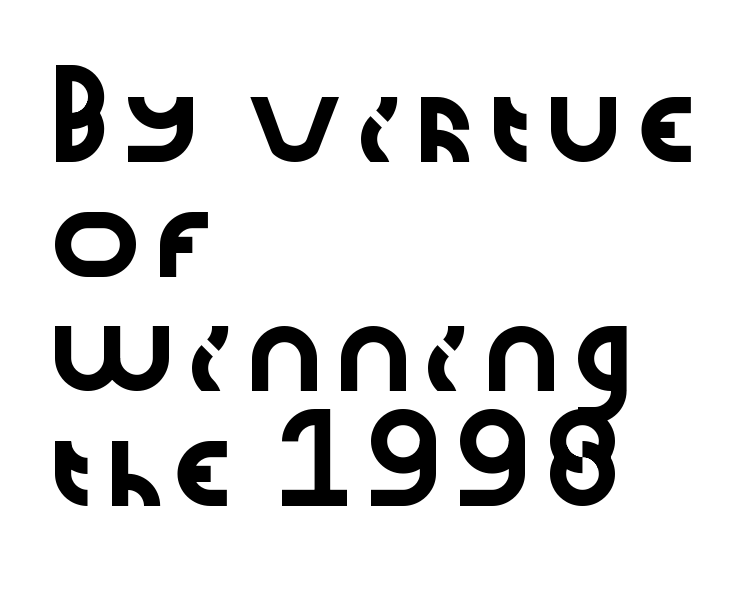
Letters rest on an invisible, unmarked baseline. No italicization has been applied; the sample stays upright. Look at the bottom of the vertical strokes: they stop flat, with no serifs. All the whitespace from short lines collects on the right. Inter-character spacing is left at the font's built-in metrics. The passage shown is typed in a proportional face where columns would drift.
